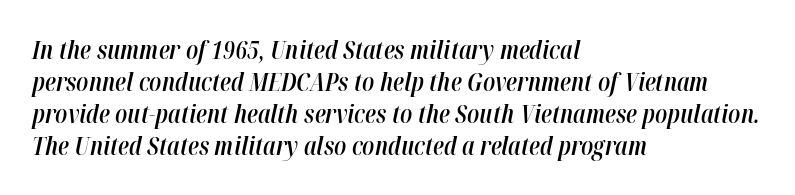
{"italic": "yes", "lean": "right", "slant_degrees": 12, "bold": "semi", "underline": "no", "align": "left", "line_spacing": "normal", "line_spacing_ratio": 1.28, "letter_spacing": "normal", "letter_spacing_em": 0.0, "glyph_px": 25}
